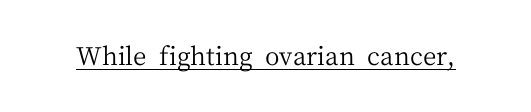
Q: Is the text bold? A: No.
Q: Is the text italic (slanted)? A: No, it is upright.
Q: Is the text underlined? A: Yes.
Q: Is the spacing between letters normal or unusually wide? A: Normal.
